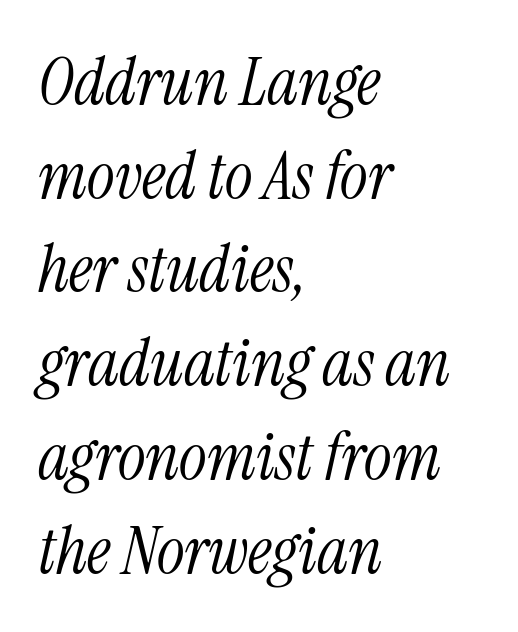
The image shows 66 px light, condensed serif type, italic (leaning right); set left-aligned, normal line spacing (1.42x), normal letter spacing, not underlined; medium stroke contrast and a medium x-height.
